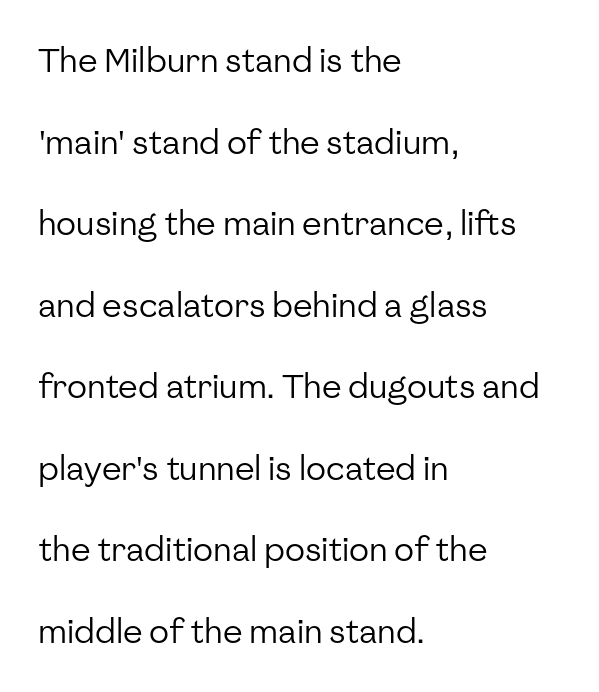
Q: Is the text bold? A: No.
Q: Is the text italic (slanted)? A: No, it is upright.
Q: Is the typeface a serif or a sans-serif typeface? A: Sans-serif.
Q: Is the text underlined? A: No.
Q: How is the paragraph aligned? A: Left-aligned.
Q: Is the spacing between letters normal or unusually wide? A: Normal.
Q: Is the spacing between lines tight, normal or loose? A: Loose.
Q: Width (condensed, normal, or wide)? A: Normal.
Q: Stroke contrast? A: Low.
Q: x-height? A: Medium.
Q: Monospaced? A: No.
